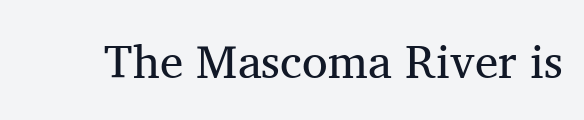
Spacing verdict: proportional, widths tailored to each character. The specimen omits any rule beneath the text block's lines. The font is comparable to plain body text, perhaps lighter. Tracking value appears to be zero — textbook default spacing. Each letter's strokes conclude with small projecting serifs. No italicization has been applied; the sample stays upright.
